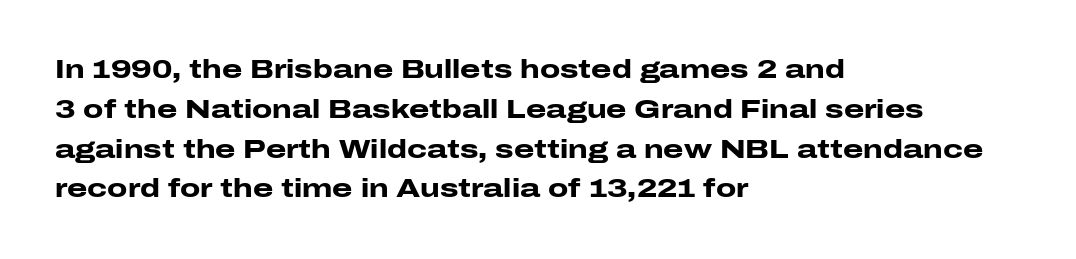
Q: Is the text bold? A: Yes.
Q: Is the text italic (slanted)? A: No, it is upright.
Q: Is the text underlined? A: No.
Q: How is the paragraph aligned? A: Left-aligned.
Q: Is the spacing between letters normal or unusually wide? A: Normal.
Q: Is the spacing between lines tight, normal or loose? A: Normal.
